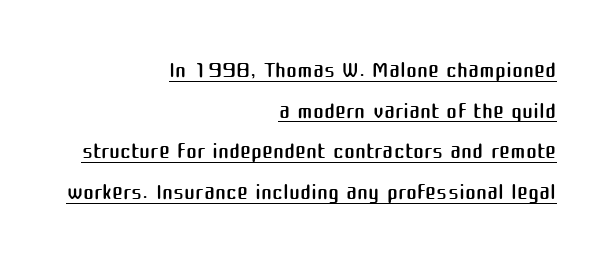
{"serif": "no", "italic": "no", "bold": "no", "weight": "regular", "width": "normal", "stroke_contrast": "medium", "x_height": "medium", "monospaced": "no", "underline": "yes", "align": "right", "line_spacing_ratio": 1.23, "letter_spacing": "normal", "letter_spacing_em": 0.0, "glyph_px": 33}
